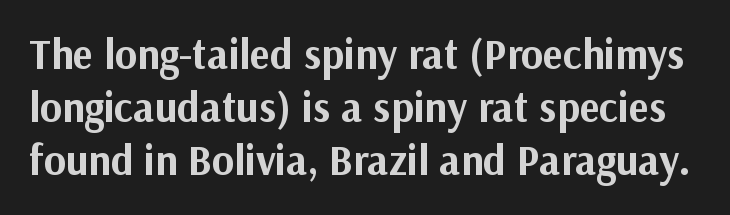
Q: Is the text bold? A: Yes.
Q: Is the text italic (slanted)? A: No, it is upright.
Q: Is the typeface a serif or a sans-serif typeface? A: Sans-serif.
Q: Is the text underlined? A: No.
Q: Is the spacing between letters normal or unusually wide? A: Normal.
Q: Is the spacing between lines tight, normal or loose? A: Normal.
Q: Width (condensed, normal, or wide)? A: Normal.
Q: Stroke contrast? A: Medium.
Q: x-height? A: Medium.
Q: Monospaced? A: No.
